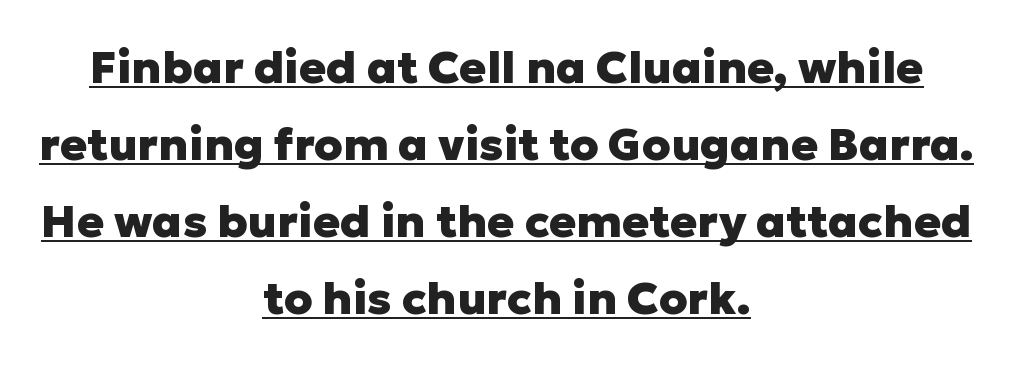
{"serif": "no", "italic": "no", "bold": "yes", "weight": "heavy", "width": "normal", "stroke_contrast": "low", "x_height": "medium", "monospaced": "no", "underline": "yes", "align": "center", "line_spacing_ratio": 1.71, "letter_spacing": "normal", "letter_spacing_em": 0.0, "glyph_px": 45}
